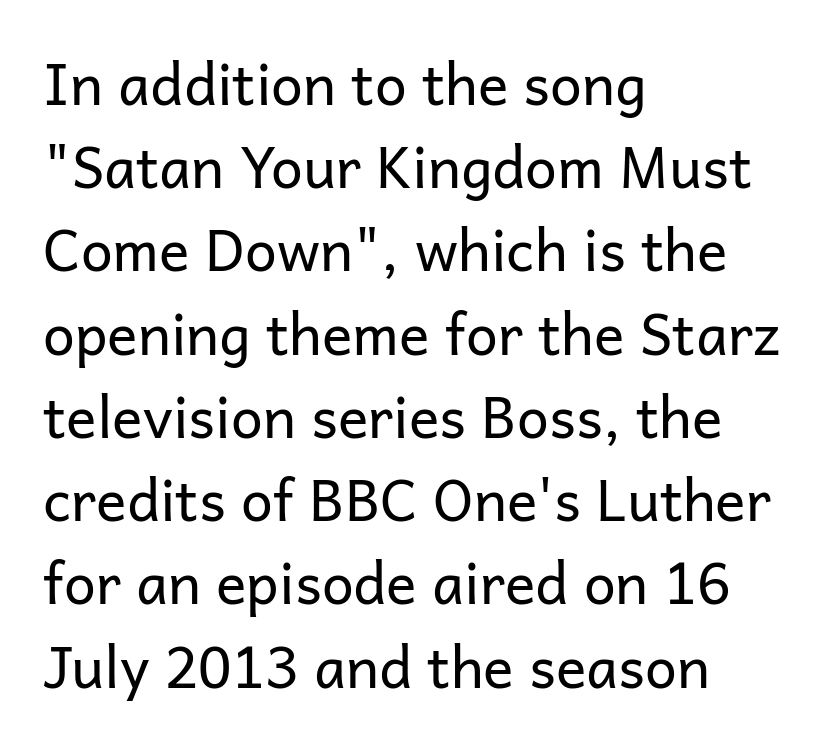
Typographically, this falls in the sans-serif category. Varying glyph widths throughout — classic text-font behaviour. The font is comparable to plain body text, perhaps lighter. Compared with typical paragraphs, the rows here are spaced about the same. Lines of text with bare space underneath.
